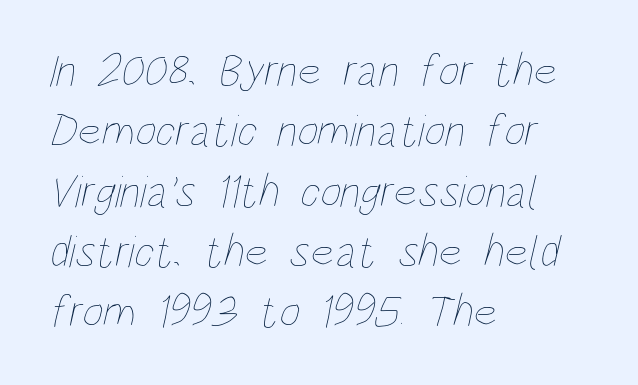
Typeset ragged right — the left edge is the straight one. Weight class: somewhere from thin through regular. Spacing verdict: proportional, widths tailored to each character. Short note: letters normally spaced. Has an underline been added? It has not. The rendering uses a moderate line-height, typical for paragraphs.
